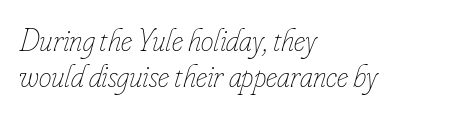
Q: Is the text bold? A: No.
Q: Is the text italic (slanted)? A: Yes, it leans right by about 16 degrees.
Q: Is the text underlined? A: No.
Q: How is the paragraph aligned? A: Left-aligned.
Q: Is the spacing between letters normal or unusually wide? A: Normal.
Q: Is the spacing between lines tight, normal or loose? A: Tight.
Q: Width (condensed, normal, or wide)? A: Condensed.
Q: Stroke contrast? A: Low.
Q: x-height? A: Small.
Q: Monospaced? A: No.
